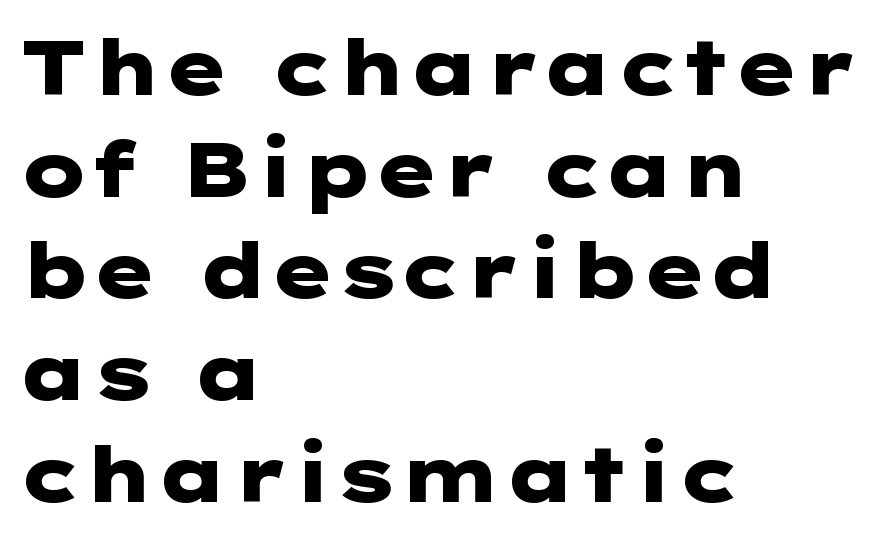
The paragraph shown leans on its left margin. Letterform terminals end flat and unadorned throughout the passage. The zone under the glyphs is completely vacant. Every letter is thick-stroked: bold, no question. The block of text has a typical density, with ordinary space between rows.
